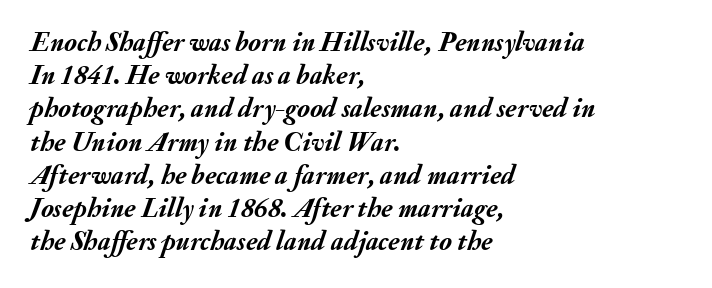
Q: Is the text bold? A: Yes.
Q: Is the text italic (slanted)? A: Yes, it leans right by about 20 degrees.
Q: Is the text underlined? A: No.
Q: How is the paragraph aligned? A: Left-aligned.
Q: Is the spacing between letters normal or unusually wide? A: Normal.
